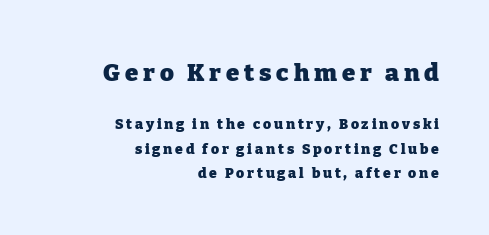
The image shows 24 px bold type, upright; set right-aligned, line spacing 1.75x, unusually wide letter spacing (+0.2 em), not underlined; the first (top) block is 1.71x larger.
